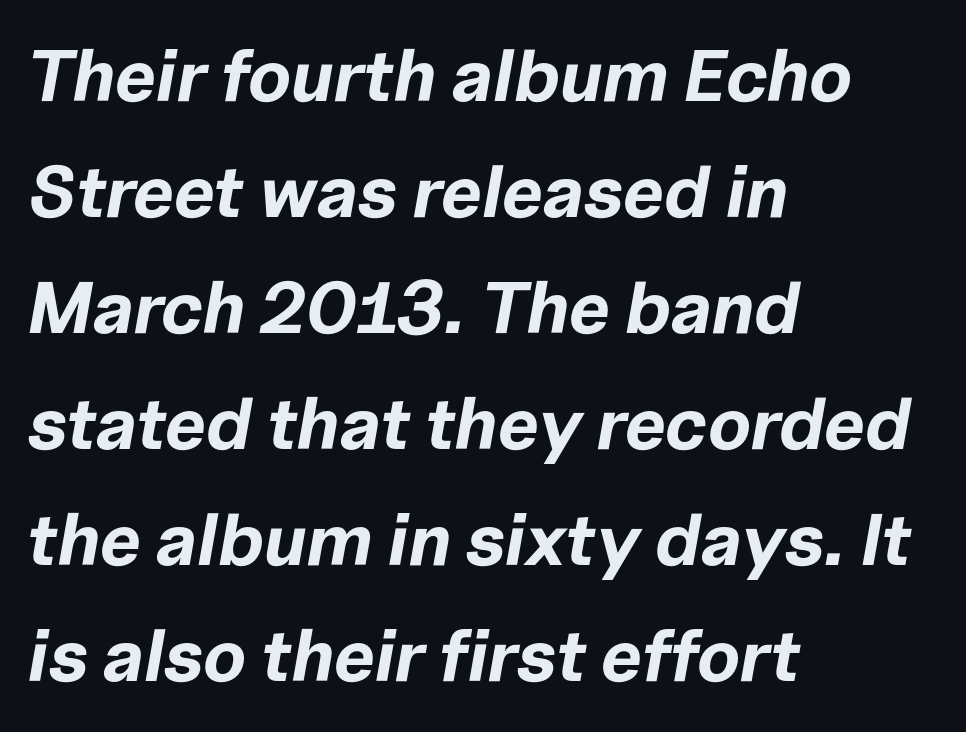
The image shows 73 px bold type, italic (leaning right); set left-aligned, normal line spacing (1.59x), normal letter spacing, not underlined; low stroke contrast and a medium x-height.
